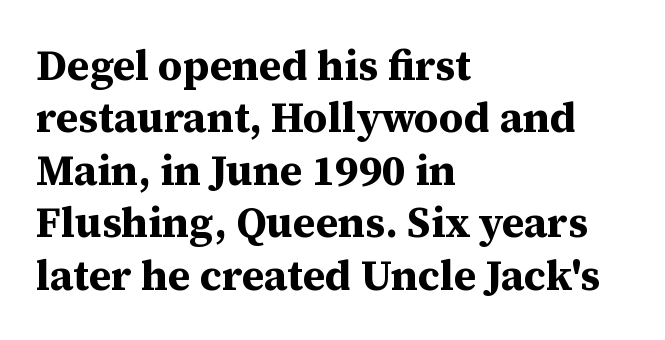
The image shows 42 px bold serif type, upright; set left-aligned, normal line spacing (1.25x), normal letter spacing, not underlined; medium stroke contrast and a medium x-height.
